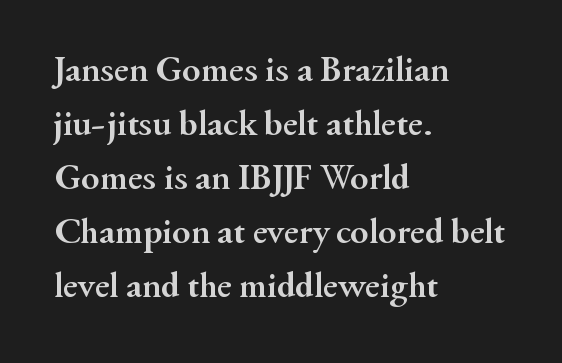
Has an underline been added? It has not. Whoever set this chose a conventional vertical rhythm. The line texture is even and compact thanks to regular tracking. You could not count columns in this text — the font is proportionally spaced.
